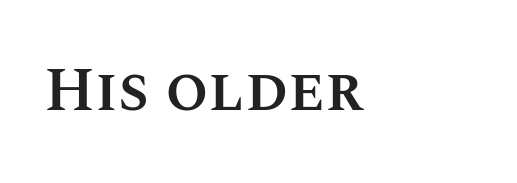
{"italic": "no", "bold": "semi", "weight": "semibold", "width": "normal", "stroke_contrast": "medium", "x_height": "large", "monospaced": "no", "underline": "no", "align": "left", "letter_spacing": "normal", "letter_spacing_em": 0.0, "glyph_px": 62}
